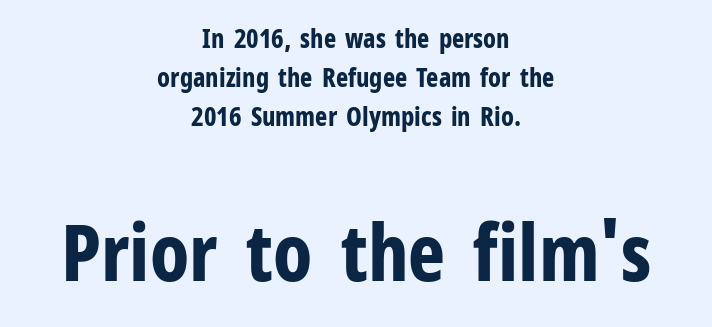
{"serif": "no", "italic": "no", "bold": "yes", "weight": "bold", "width": "condensed", "stroke_contrast": "low", "x_height": "medium", "monospaced": "no", "underline": "no", "align": "center", "line_spacing": "normal", "line_spacing_ratio": 1.5, "letter_spacing": "normal", "letter_spacing_em": 0.0, "larger_block": "second", "size_ratio": 3.04, "glyph_px": 79}
